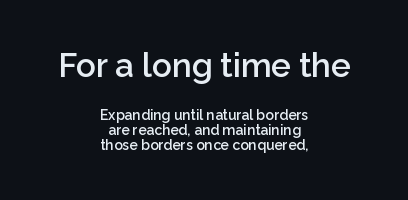
{"serif": "no", "italic": "no", "bold": "semi", "weight": "semibold", "width": "normal", "stroke_contrast": "low", "x_height": "medium", "monospaced": "no", "underline": "no", "align": "center", "line_spacing": "tight", "line_spacing_ratio": 1.06, "letter_spacing": "normal", "letter_spacing_em": 0.0, "larger_block": "first", "size_ratio": 2.36, "glyph_px": 33}
